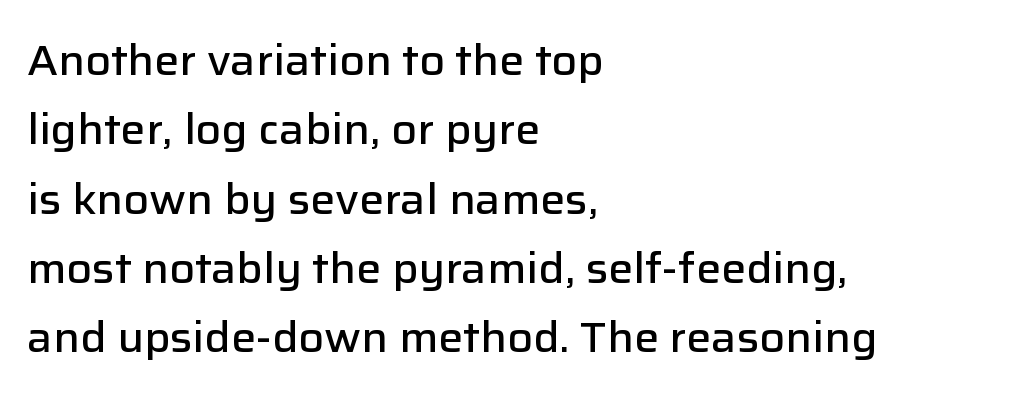
There is no visible air inserted between adjacent glyphs. Notice the strokes are somewhat thickened but not fully heavy: this is a semibold. Think of a printed novel: that variable character pitch is what you see here. Unlike a traditional serif, this face leaves its strokes unadorned. Only glyphs here, with clear space below each row.
